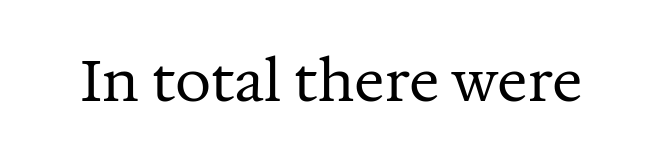
Lines of text with bare space underneath. Note the varied advance widths — an 'i' is clearly narrower than an 'm'. Examine the stroke ends and you'll spot serifs. Posture: vertical. Between one letter and the next there's only the usual sliver of space.
